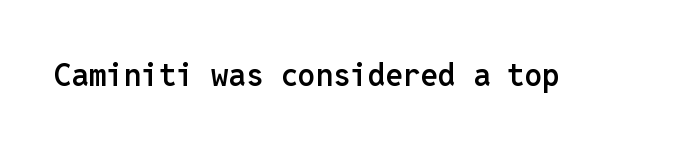
Type style note: lacks serifs. Each glyph is drawn with semibold strokes, heavier than normal yet not fully bold. The type is set solid horizontally, with unmodified tracking. Vertical strokes here are truly vertical.
